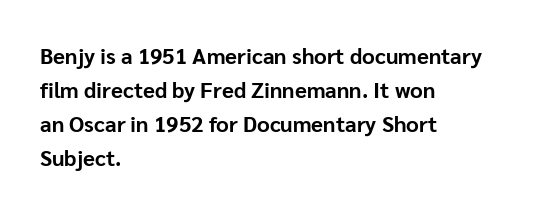
The lettering holds an erect, upright posture throughout. No word sits above an underline. Thick stems and heavy bowls — unmistakably bold. How are the letters spaced? Ordinarily, with no added tracking. Line beginnings align vertically; line endings do not.
